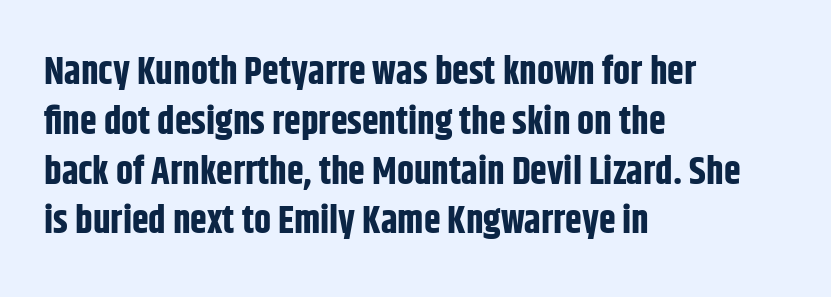
Q: Is the text bold? A: Yes.
Q: Is the text italic (slanted)? A: No, it is upright.
Q: Is the typeface a serif or a sans-serif typeface? A: Sans-serif.
Q: Is the text underlined? A: No.
Q: How is the paragraph aligned? A: Left-aligned.
Q: Is the spacing between letters normal or unusually wide? A: Normal.
Q: Is the spacing between lines tight, normal or loose? A: Normal.
Q: Width (condensed, normal, or wide)? A: Condensed.
Q: Stroke contrast? A: Low.
Q: x-height? A: Large.
Q: Monospaced? A: No.
